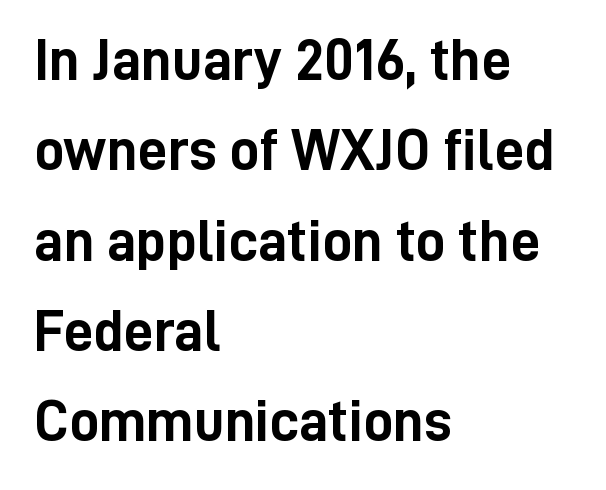
The image shows 59 px semibold, condensed sans-serif type, upright; set left-aligned, normal line spacing (1.53x), normal letter spacing, not underlined; low stroke contrast and a medium x-height.
